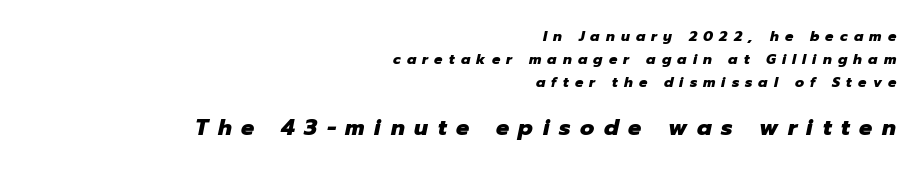
The image shows 22 px bold type, italic (leaning right); set right-aligned, normal line spacing (1.63x), unusually wide letter spacing (+0.44 em), not underlined; the second (bottom) block is 1.57x larger.
